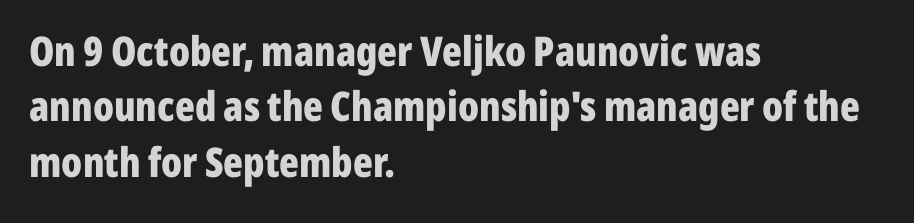
{"serif": "no", "italic": "no", "bold": "yes", "weight": "bold", "width": "condensed", "stroke_contrast": "low", "x_height": "medium", "monospaced": "no", "underline": "no", "align": "left", "line_spacing": "normal", "line_spacing_ratio": 1.35, "letter_spacing": "normal", "letter_spacing_em": 0.0, "glyph_px": 41}
